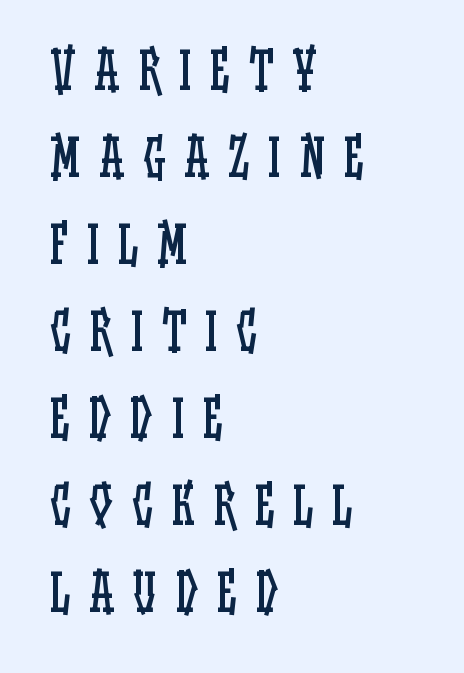
Q: Is the text bold? A: No.
Q: Is the text italic (slanted)? A: No, it is upright.
Q: Is the text underlined? A: No.
Q: How is the paragraph aligned? A: Left-aligned.
Q: Is the spacing between letters normal or unusually wide? A: Unusually wide.
Q: Width (condensed, normal, or wide)? A: Condensed.
Q: Stroke contrast? A: Low.
Q: x-height? A: Large.
Q: Monospaced? A: No.
